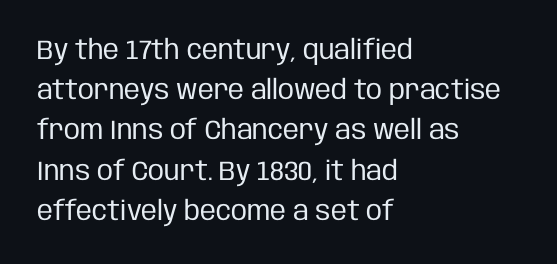
Q: Is the text bold? A: No.
Q: Is the text italic (slanted)? A: No, it is upright.
Q: Is the text underlined? A: No.
Q: How is the paragraph aligned? A: Left-aligned.
Q: Is the spacing between letters normal or unusually wide? A: Normal.
Q: Is the spacing between lines tight, normal or loose? A: Normal.
